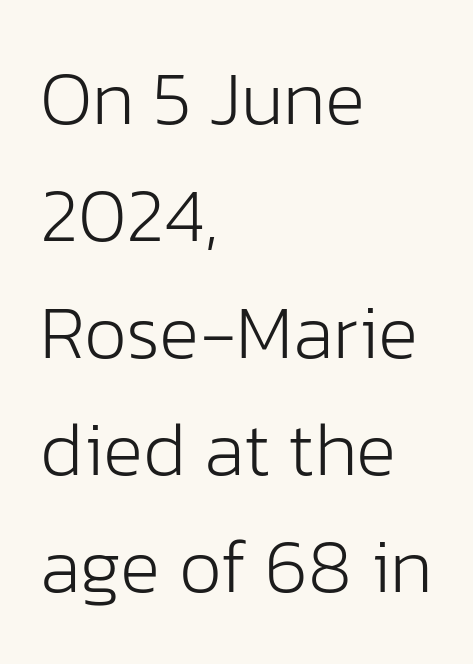
{"serif": "no", "italic": "no", "bold": "no", "weight": "light", "width": "normal", "stroke_contrast": "low", "x_height": "medium", "monospaced": "no", "underline": "no", "align": "left", "line_spacing": "normal", "line_spacing_ratio": 1.54, "letter_spacing": "normal", "letter_spacing_em": 0.0, "glyph_px": 76}
